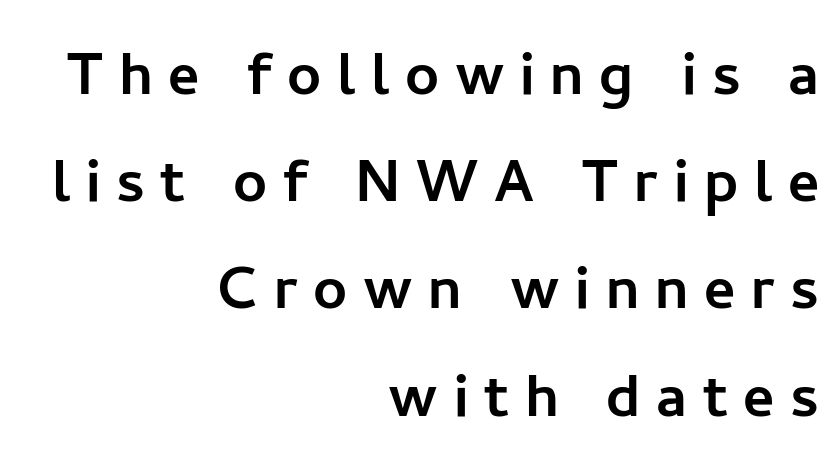
Q: Is the text italic (slanted)? A: No, it is upright.
Q: Is the typeface a serif or a sans-serif typeface? A: Sans-serif.
Q: Is the text underlined? A: No.
Q: How is the paragraph aligned? A: Right-aligned.
Q: Is the spacing between letters normal or unusually wide? A: Unusually wide.
Q: Is the spacing between lines tight, normal or loose? A: Normal.
Q: Width (condensed, normal, or wide)? A: Normal.
Q: Stroke contrast? A: Low.
Q: x-height? A: Medium.
Q: Monospaced? A: No.
